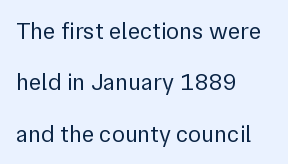
{"italic": "no", "bold": "no", "underline": "no", "align": "left", "line_spacing": "loose", "line_spacing_ratio": 2.14, "letter_spacing": "normal", "letter_spacing_em": 0.0, "glyph_px": 24}
